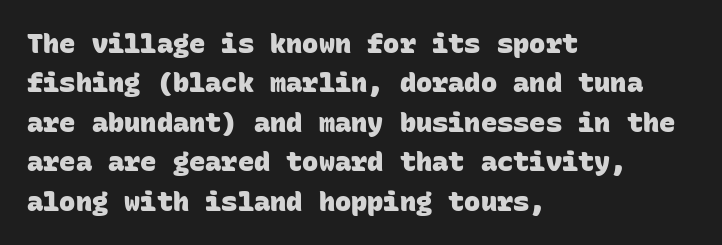
Q: Is the text bold? A: Yes.
Q: Is the text underlined? A: No.
Q: How is the paragraph aligned? A: Left-aligned.
Q: Is the spacing between letters normal or unusually wide? A: Normal.
Q: Is the spacing between lines tight, normal or loose? A: Normal.
